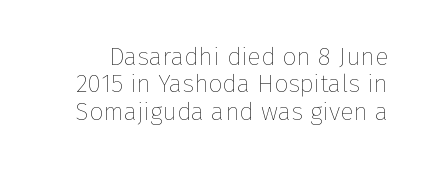
Spacing between characters is what you'd get straight out of the box. Each stroke keeps to a modest, everyday thickness or less. Glance below the letters and you will spot only blank space. These lines huddle together more closely than default settings would place them.
